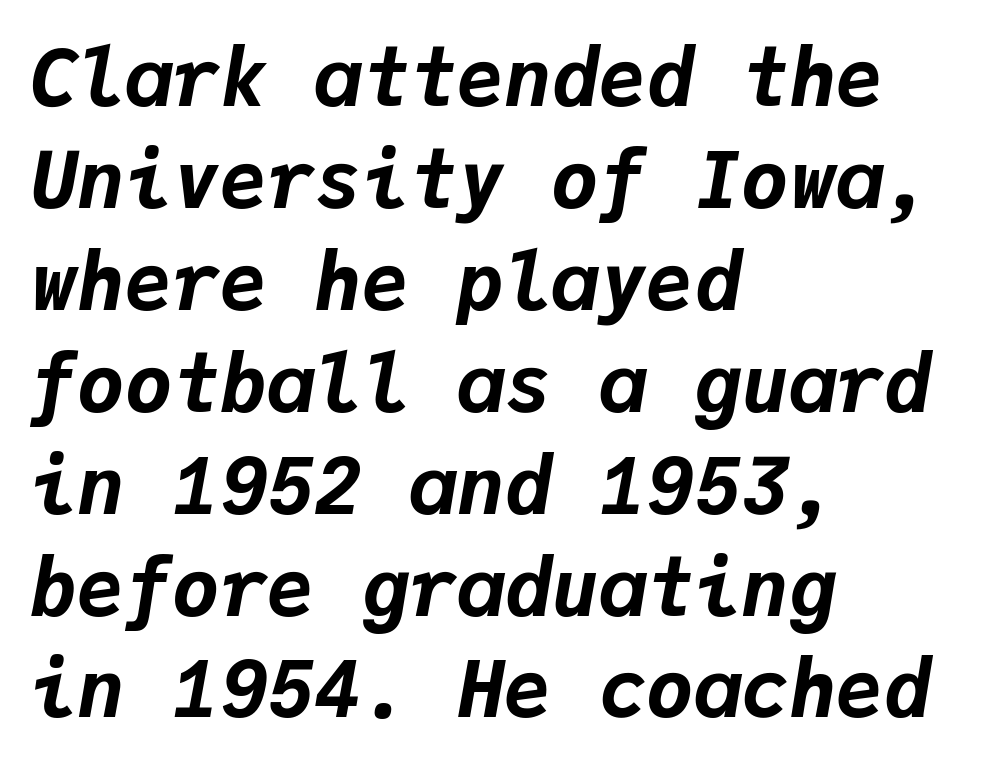
Q: Is the text bold? A: Yes.
Q: Is the text italic (slanted)? A: Yes, it leans right by about 9 degrees.
Q: Is the text underlined? A: No.
Q: How is the paragraph aligned? A: Left-aligned.
Q: Is the spacing between letters normal or unusually wide? A: Normal.
Q: Is the spacing between lines tight, normal or loose? A: Normal.
Q: Width (condensed, normal, or wide)? A: Normal.
Q: Stroke contrast? A: Low.
Q: x-height? A: Medium.
Q: Monospaced? A: Yes.
